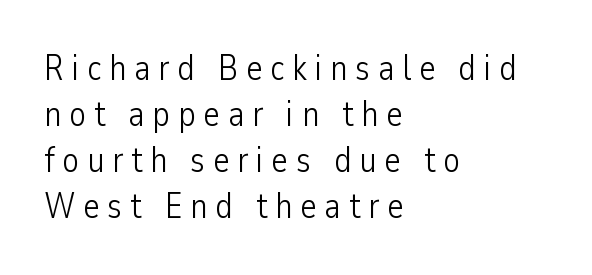
Observe the absence of serifs on each vertical stroke in this sample. In terms of posture, this sample is upright. The face used here is proportionally spaced, like ordinary book or web type. Honestly, the row spacing looks completely unremarkable. The zone under the glyphs is completely vacant.
